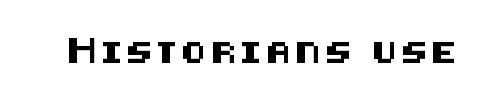
If you drew a line through each stem, it would be perfectly vertical. Anything drawn beneath the words? Only blank space. These lines have a slow, spaced-out rhythm from letter to letter.
